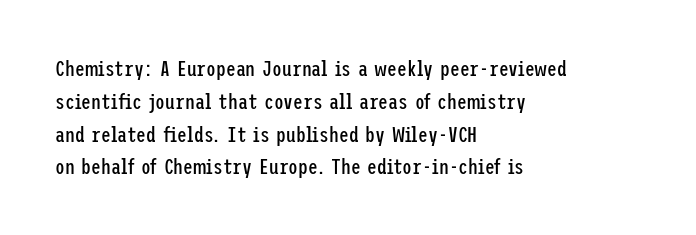
Descender tails drop into unmarked territory. Vertically, the passage feels balanced, rows spaced as you'd expect. The typesetter chose a ragged-right arrangement here. The typography opts for an upright posture over an oblique one. The rendering keeps characters at their native spacing. Stroke mass is kept to a normal reading level or below.
